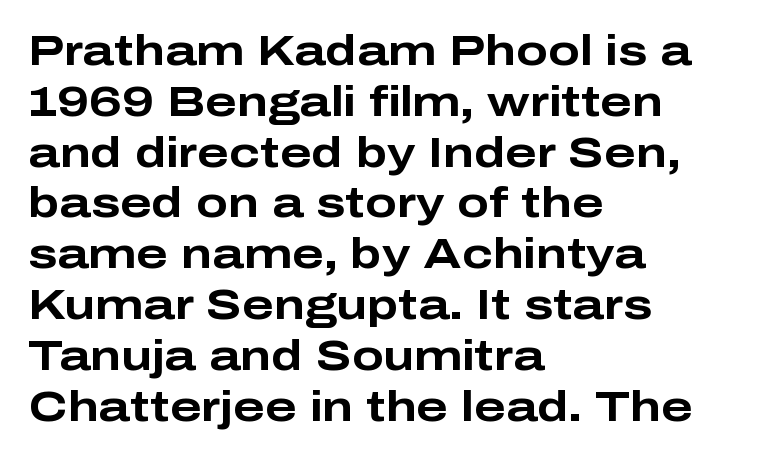
The image shows 42 px bold, wide sans-serif type, upright; set left-aligned, line spacing 1.21x, normal letter spacing, not underlined; low stroke contrast and a medium x-height.
